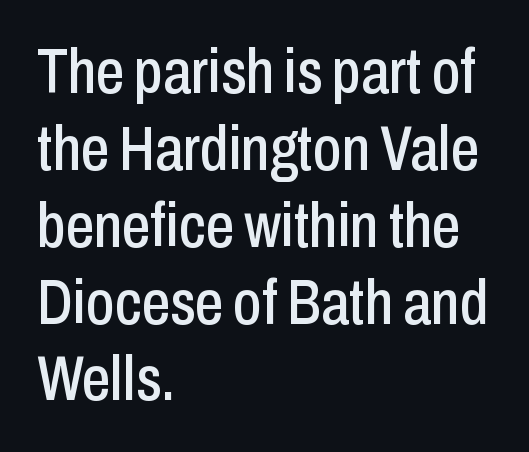
Is the letter spacing exaggerated? No — it looks like the ordinary default. Tall strokes in this sample are plumb rather than angled. Is this a fixed-width face? No — the glyphs have proportional, varying widths. This rendering features lettering with no underline. The type family on display is of the sans-serif kind.
